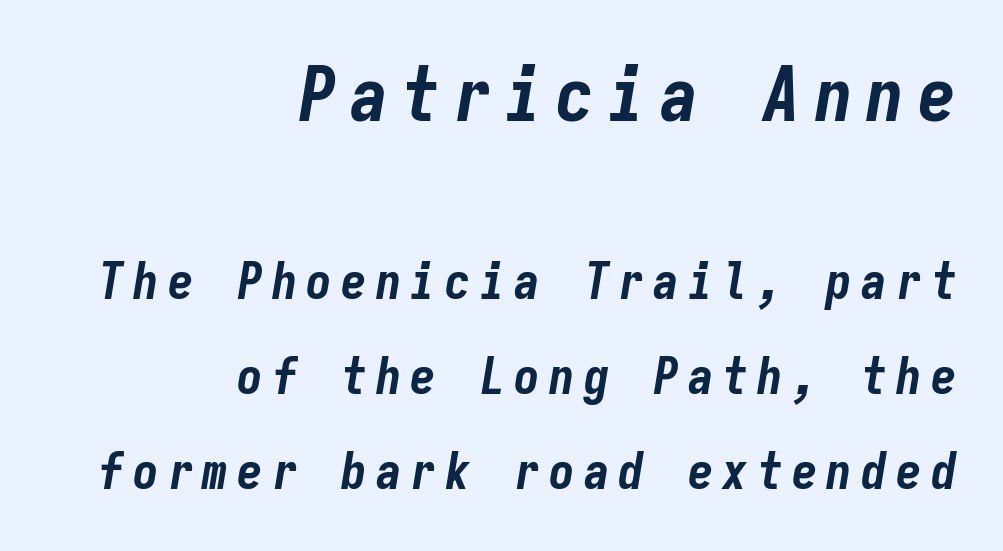
Q: Is the text bold? A: Yes.
Q: Is the text italic (slanted)? A: Yes, it leans right by about 9 degrees.
Q: Is the text underlined? A: No.
Q: How is the paragraph aligned? A: Right-aligned.
Q: Which block of text is set in a larger size, the first (top) or the second (bottom)? A: The first (top) one.
Q: Width (condensed, normal, or wide)? A: Condensed.
Q: Stroke contrast? A: Low.
Q: x-height? A: Medium.
Q: Monospaced? A: Yes.
